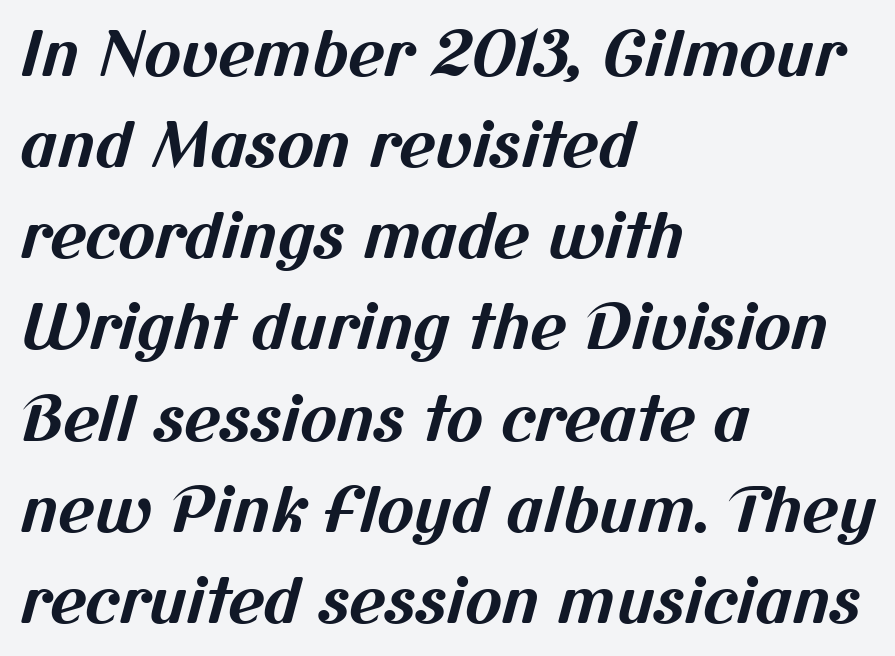
Q: Is the text bold? A: Yes.
Q: Is the typeface a serif or a sans-serif typeface? A: Sans-serif.
Q: Is the text underlined? A: No.
Q: How is the paragraph aligned? A: Left-aligned.
Q: Is the spacing between letters normal or unusually wide? A: Normal.
Q: Is the spacing between lines tight, normal or loose? A: Normal.
Q: Width (condensed, normal, or wide)? A: Normal.
Q: Stroke contrast? A: Medium.
Q: x-height? A: Medium.
Q: Monospaced? A: No.
